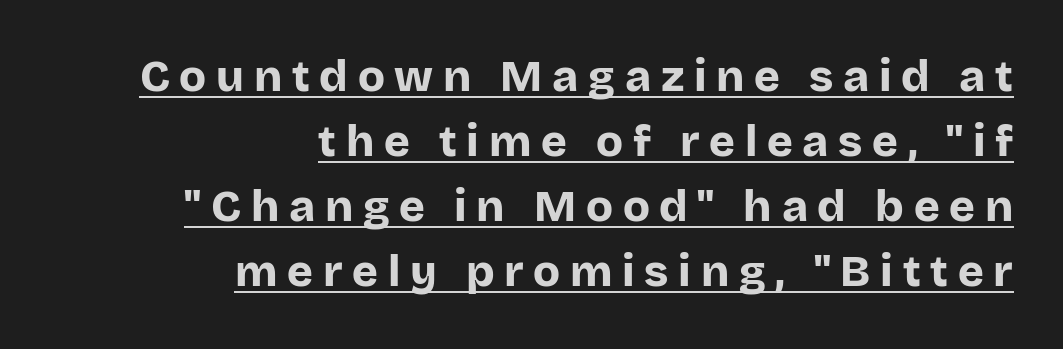
{"serif": "no", "italic": "no", "bold": "yes", "weight": "bold", "width": "normal", "stroke_contrast": "low", "x_height": "large", "monospaced": "no", "underline": "yes", "align": "right", "line_spacing": "normal", "line_spacing_ratio": 1.48, "letter_spacing": "wide", "letter_spacing_em": 0.22, "glyph_px": 44}
